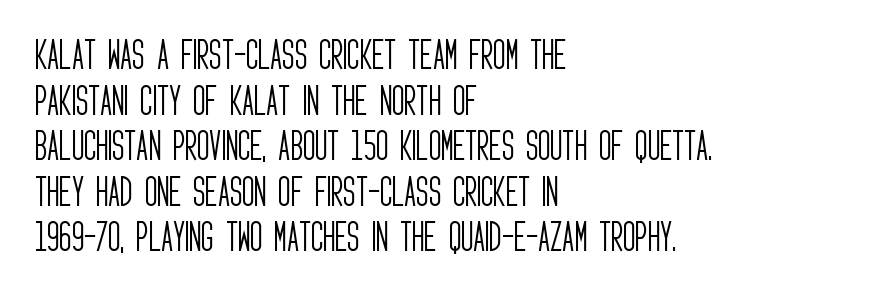
Q: Is the text bold? A: No.
Q: Is the text italic (slanted)? A: No, it is upright.
Q: Is the typeface a serif or a sans-serif typeface? A: Sans-serif.
Q: Is the text underlined? A: No.
Q: How is the paragraph aligned? A: Left-aligned.
Q: Is the spacing between letters normal or unusually wide? A: Normal.
Q: Is the spacing between lines tight, normal or loose? A: Normal.
Q: Width (condensed, normal, or wide)? A: Condensed.
Q: Stroke contrast? A: Low.
Q: x-height? A: Large.
Q: Monospaced? A: No.
